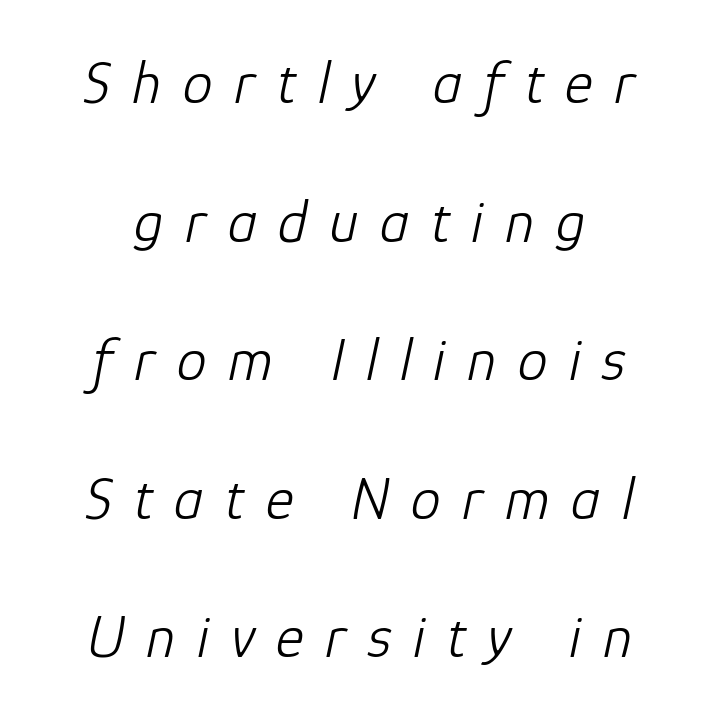
Descenders hang freely into open space. In terms of letterspacing, this is a distinctly airy, spread setting. Is there much room between lines? Yes — plenty of vertical air separates them. The font sits on the lighter half of the weight spectrum, regular included. Proportional: the letters do not fall into vertical columns.
